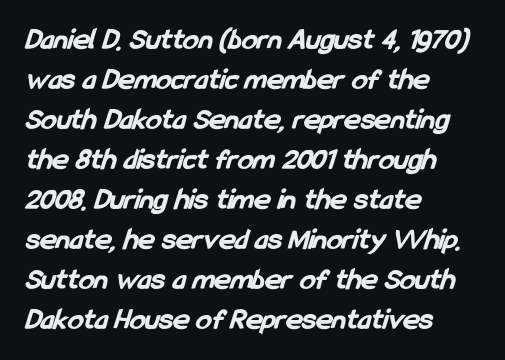
{"serif": "no", "bold": "yes", "weight": "bold", "width": "condensed", "stroke_contrast": "low", "x_height": "medium", "monospaced": "no", "underline": "no", "align": "left", "line_spacing": "normal", "line_spacing_ratio": 1.29, "letter_spacing": "normal", "letter_spacing_em": 0.0, "glyph_px": 31}
